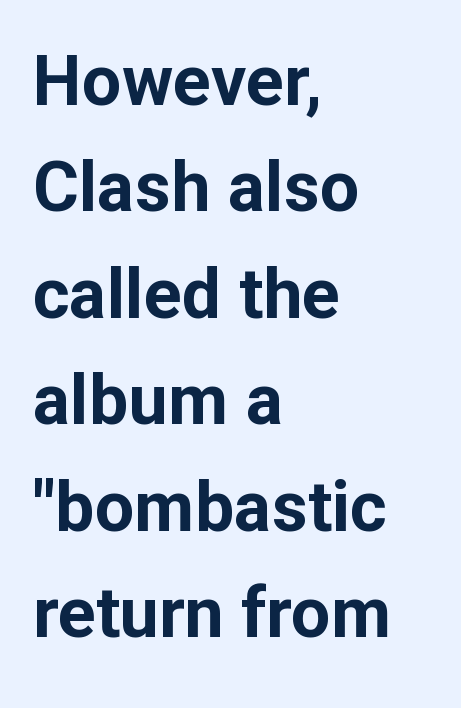
Q: Is the text bold? A: Yes.
Q: Is the text italic (slanted)? A: No, it is upright.
Q: Is the typeface a serif or a sans-serif typeface? A: Sans-serif.
Q: Is the text underlined? A: No.
Q: How is the paragraph aligned? A: Left-aligned.
Q: Is the spacing between letters normal or unusually wide? A: Normal.
Q: Is the spacing between lines tight, normal or loose? A: Normal.
Q: Width (condensed, normal, or wide)? A: Normal.
Q: Stroke contrast? A: Low.
Q: x-height? A: Medium.
Q: Monospaced? A: No.
